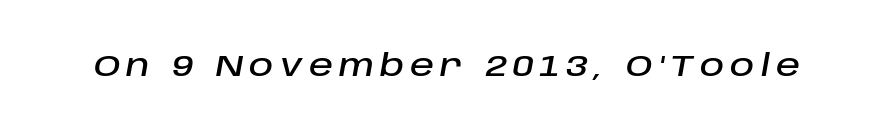
Looks like regular typesetting: each glyph gets only the width it needs. The space directly below the letters is spotless. This sample uses expanded letter spacing, leaving extra air between glyphs. Notice how the stems are inclined rather than vertical — that's the hallmark of italics.
